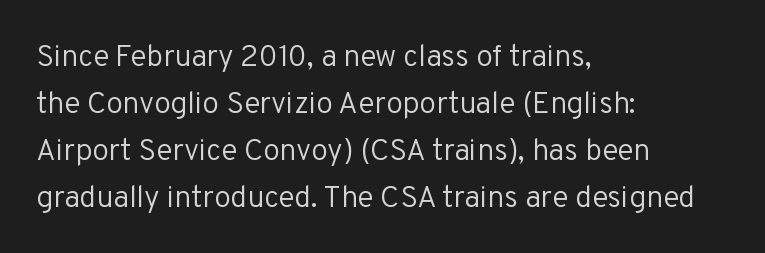
The image shows 30 px regular-weight sans-serif type, upright; set left-aligned, normal line spacing (1.57x), normal letter spacing, not underlined; low stroke contrast and a medium x-height.
